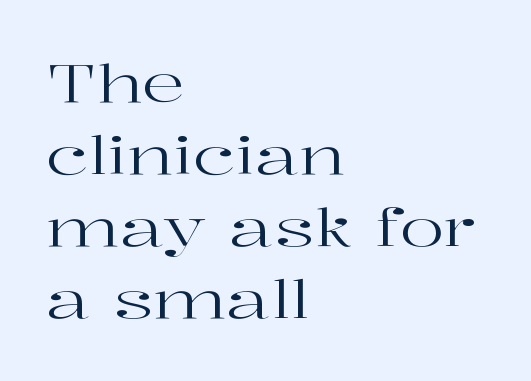
{"serif": "yes", "italic": "no", "bold": "no", "weight": "regular", "width": "wide", "stroke_contrast": "high", "x_height": "medium", "monospaced": "no", "underline": "no", "align": "left", "line_spacing": "normal", "line_spacing_ratio": 1.36, "letter_spacing": "normal", "letter_spacing_em": 0.0, "glyph_px": 53}
